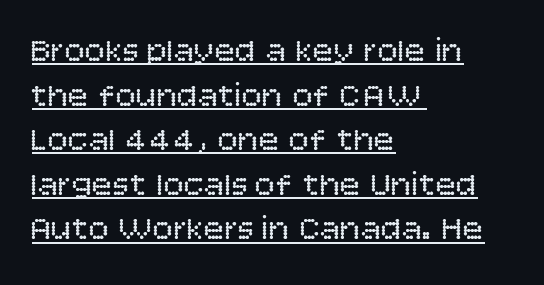
The typeface chosen for these lines omits serifs. Standard letterfit; no display-style spreading of the glyphs. The ragged edge is on the right, which tells us the setting is flush left. Spacing verdict: proportional, widths tailored to each character.
